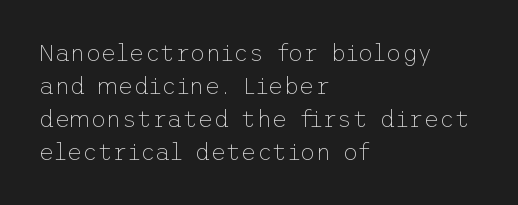
Q: Is the text bold? A: No.
Q: Is the text italic (slanted)? A: No, it is upright.
Q: Is the text underlined? A: No.
Q: How is the paragraph aligned? A: Left-aligned.
Q: Is the spacing between letters normal or unusually wide? A: Normal.
Q: Is the spacing between lines tight, normal or loose? A: Normal.
